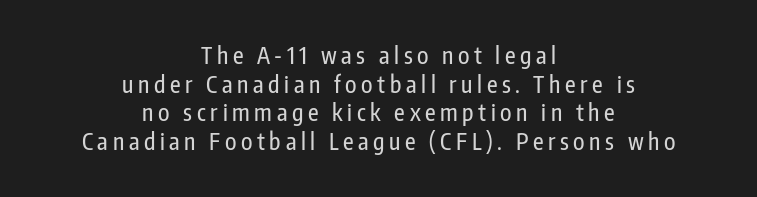
Students, note that the glyphs here are deliberately spaced far apart. Where is the straight margin? There isn't one; the lines are centered. The font's upright variant was chosen for this text. This block has exactly the height ordinary leading produces. The foot of each line stays bare and open.
